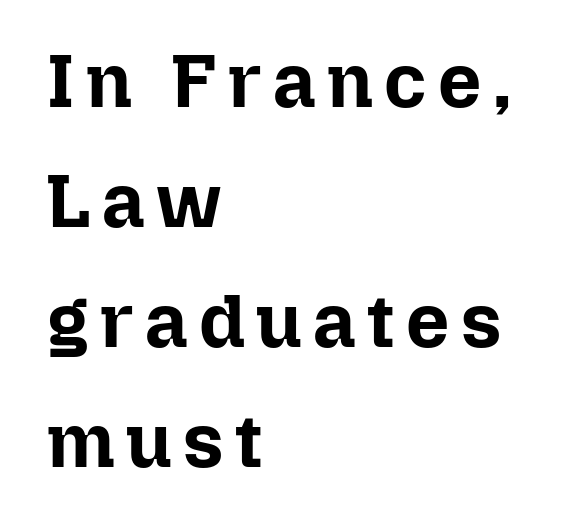
The image shows 76 px bold type, upright; set left-aligned, normal line spacing (1.58x), not underlined; low stroke contrast and a medium x-height.
